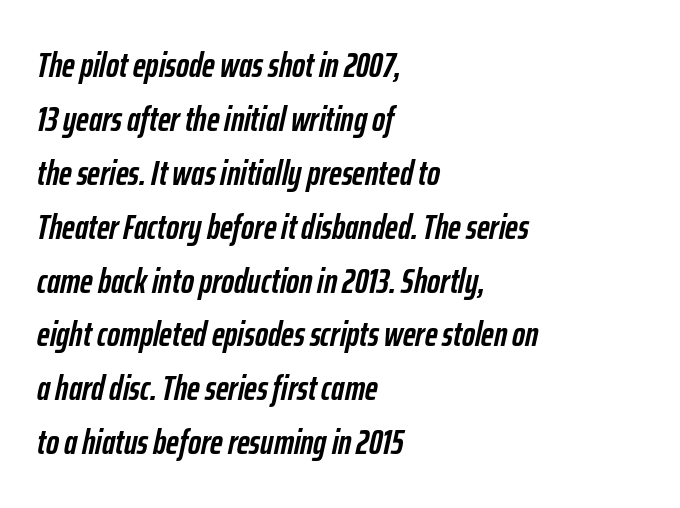
The letters sit at their default tracking, neither squeezed nor spread. Stroke thickness is high; the sample reads as a true bold. The glyphs look as if they've been sheared to an angle. Each line starts at the same left margin while the right side varies. Horizontal bands of white between lines are of average thickness. Character widths vary here, with narrow letters taking less room than wide ones.
